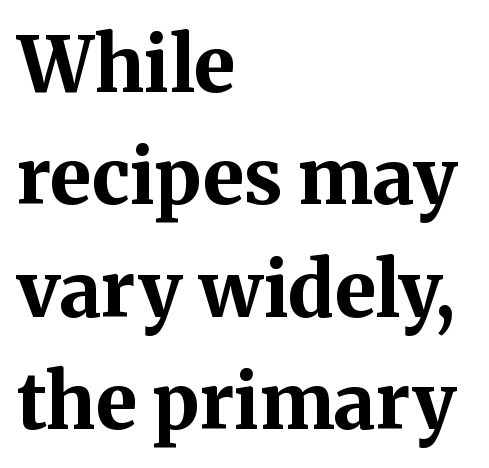
{"serif": "yes", "italic": "no", "bold": "yes", "weight": "bold", "width": "normal", "stroke_contrast": "medium", "x_height": "medium", "monospaced": "no", "underline": "no", "align": "left", "line_spacing": "normal", "line_spacing_ratio": 1.48, "letter_spacing": "normal", "letter_spacing_em": 0.0, "glyph_px": 76}
